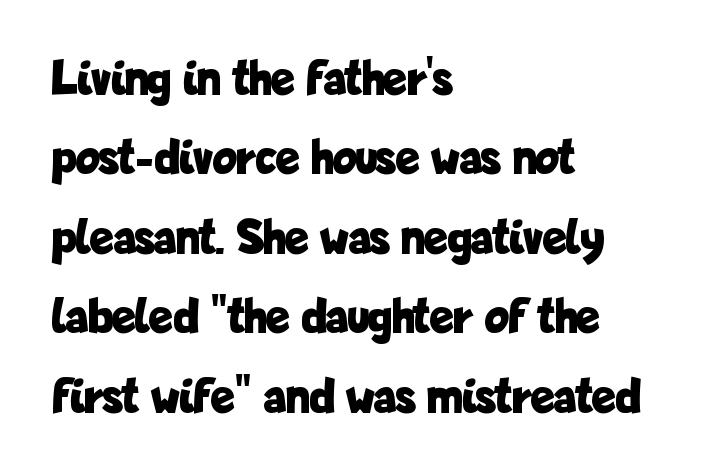
Weight: bold. Rendered with straight, roman letterforms. Descenders hang freely into open space. Inter-character spacing is left at the font's built-in metrics. In CSS terms this would be text-align: left. Evenly set lines give the paragraph a standard silhouette.
